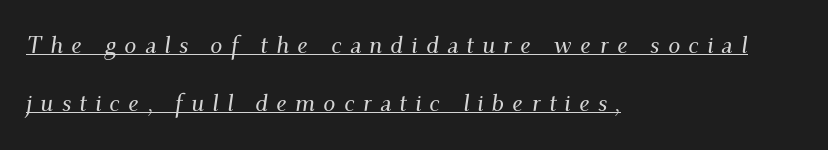
Which margin do the lines hug? The left one — the right edge is uneven. Someone cranked the tracking dial way up on this one. The lettering tilts uniformly, giving the passage an italic look. You can see a thin bar hugging the bottom of the glyphs.
